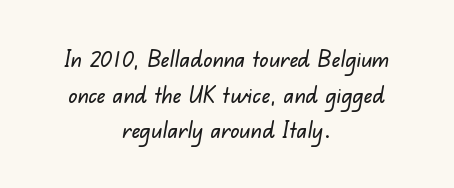
{"underline": "no", "align": "center", "line_spacing": "normal", "line_spacing_ratio": 1.55, "letter_spacing": "normal", "letter_spacing_em": 0.0, "glyph_px": 23}
